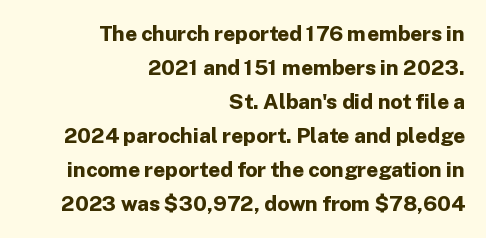
{"italic": "no", "bold": "yes", "underline": "no", "align": "right", "line_spacing": "normal", "line_spacing_ratio": 1.62, "letter_spacing": "normal", "letter_spacing_em": 0.0, "glyph_px": 21}
